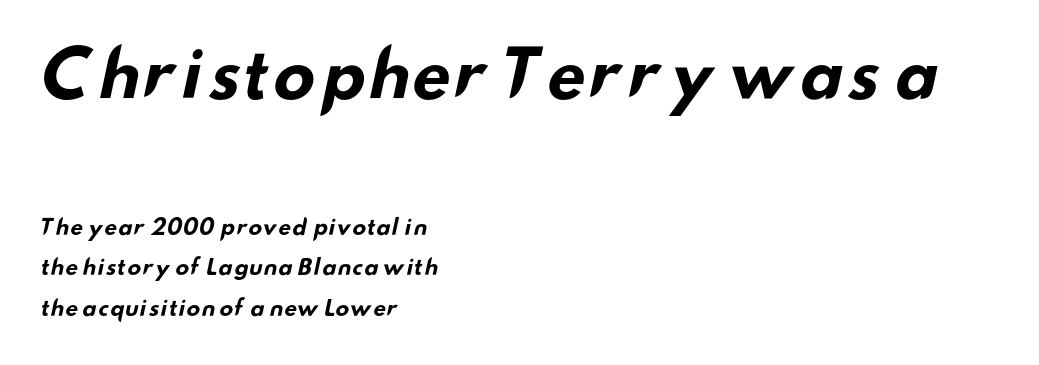
The space between consecutive lines is lavish. The ragged edge is on the right, which tells us the setting is flush left. You could call the tracking neutral — neither tight nor loose. The designer went with a sans here, leaving each stem footless. Underline: absent. Varying glyph widths throughout — classic text-font behaviour.
